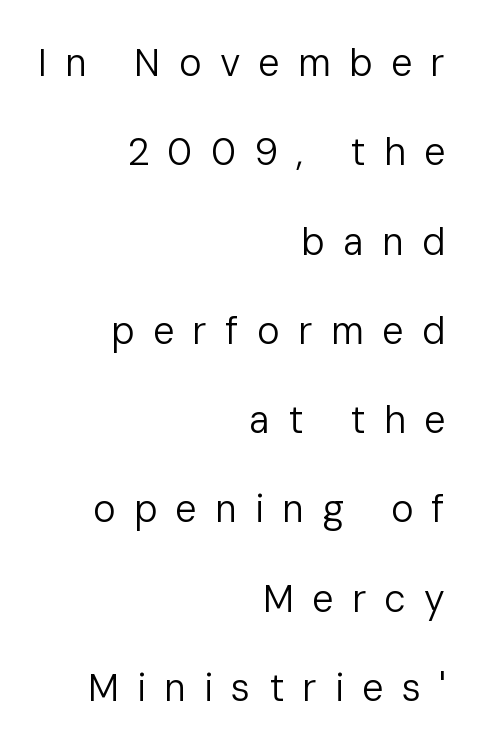
Q: Is the text bold? A: No.
Q: Is the text italic (slanted)? A: No, it is upright.
Q: Is the typeface a serif or a sans-serif typeface? A: Sans-serif.
Q: Is the text underlined? A: No.
Q: How is the paragraph aligned? A: Right-aligned.
Q: Is the spacing between letters normal or unusually wide? A: Unusually wide.
Q: Is the spacing between lines tight, normal or loose? A: Loose.
Q: Width (condensed, normal, or wide)? A: Normal.
Q: Stroke contrast? A: Low.
Q: x-height? A: Medium.
Q: Monospaced? A: No.
